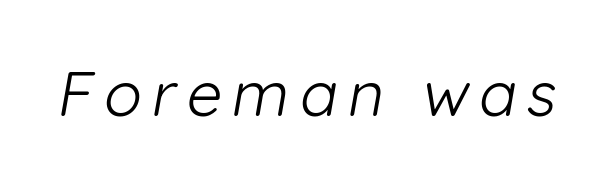
{"serif": "no", "bold": "no", "weight": "light", "width": "normal", "stroke_contrast": "low", "x_height": "medium", "monospaced": "no", "underline": "no", "glyph_px": 63}
